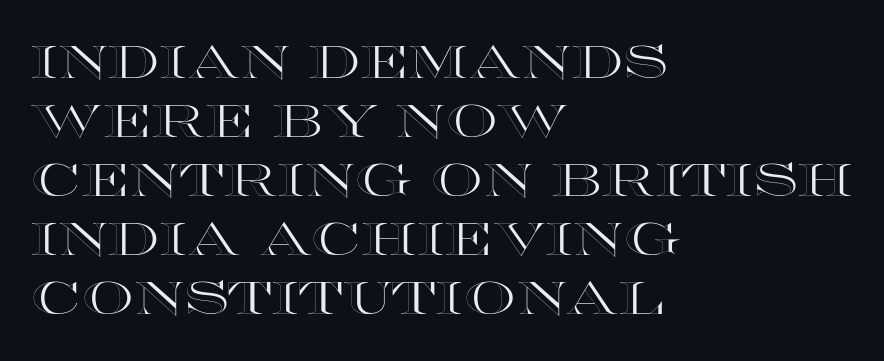
Q: Is the text italic (slanted)? A: No, it is upright.
Q: Is the text underlined? A: No.
Q: How is the paragraph aligned? A: Left-aligned.
Q: Is the spacing between letters normal or unusually wide? A: Normal.
Q: Is the spacing between lines tight, normal or loose? A: Normal.
Q: Width (condensed, normal, or wide)? A: Wide.
Q: x-height? A: Large.
Q: Monospaced? A: No.
